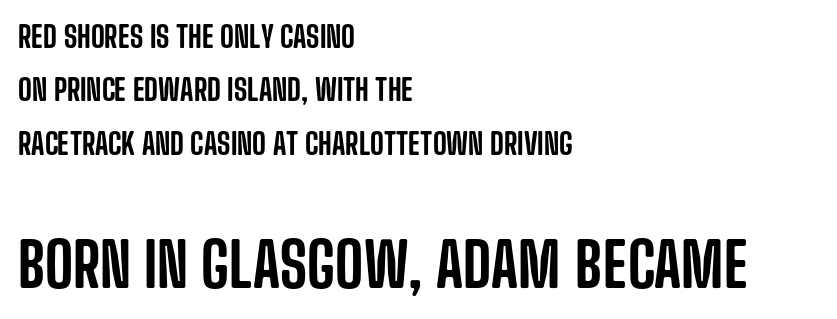
The image shows 61 px condensed sans-serif type, upright; set left-aligned, line spacing 1.78x, normal letter spacing, not underlined; the second (bottom) block is 2.03x larger; low stroke contrast and a large x-height.
